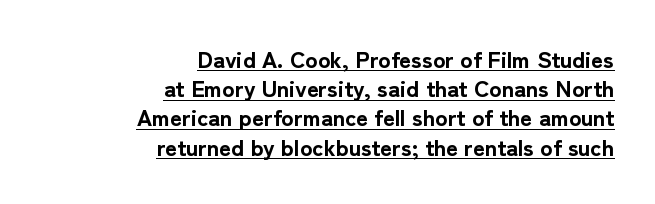
Honestly, the row spacing looks completely unremarkable. The font is running at its bold setting. You can tell it's not italic because the verticals are truly vertical. The sample's only ornament is a line tracing under the words.
